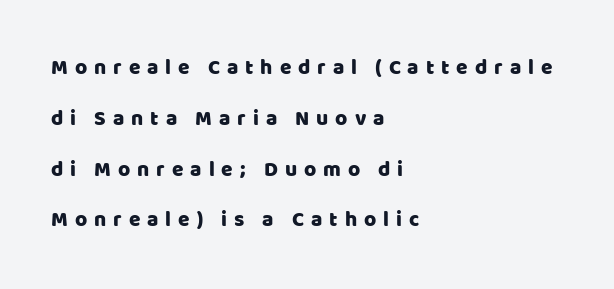
Lines of text with bare space underneath. Rendered with straight, roman letterforms. The vertical gap from one line to the next is large. A student would call this left alignment; a typographer would say flush left, rag right.
